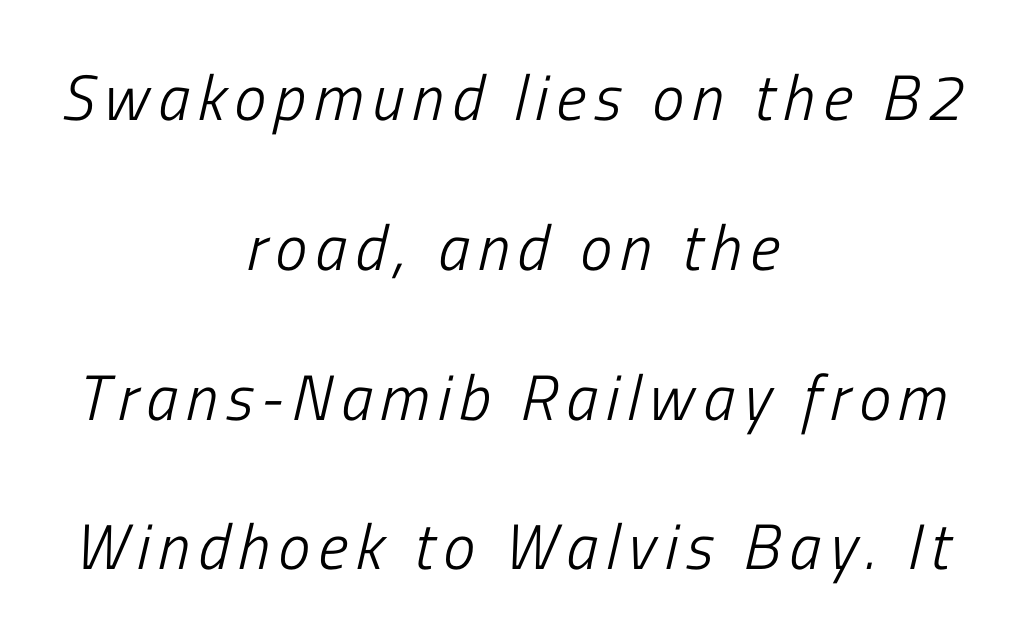
{"italic": "yes", "lean": "right", "slant_degrees": 13, "bold": "no", "weight": "light", "width": "condensed", "stroke_contrast": "low", "x_height": "medium", "monospaced": "no", "underline": "no", "align": "center", "line_spacing": "loose", "line_spacing_ratio": 2.34, "glyph_px": 64}
